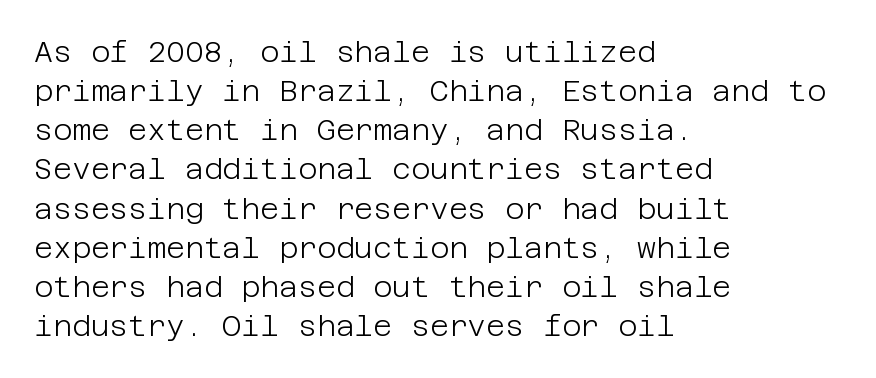
Q: Is the text bold? A: No.
Q: Is the text italic (slanted)? A: No, it is upright.
Q: Is the typeface a serif or a sans-serif typeface? A: Sans-serif.
Q: Is the text underlined? A: No.
Q: How is the paragraph aligned? A: Left-aligned.
Q: Is the spacing between letters normal or unusually wide? A: Normal.
Q: Is the spacing between lines tight, normal or loose? A: Normal.
Q: Width (condensed, normal, or wide)? A: Normal.
Q: Stroke contrast? A: Low.
Q: x-height? A: Large.
